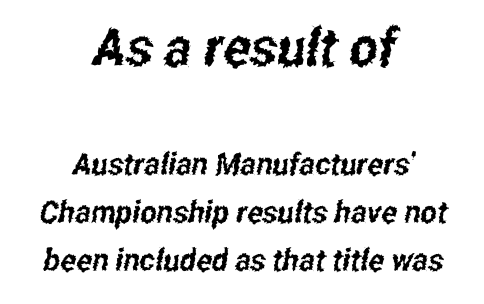
Q: Is the typeface a serif or a sans-serif typeface? A: Sans-serif.
Q: Is the text underlined? A: No.
Q: How is the paragraph aligned? A: Centered.
Q: Is the spacing between letters normal or unusually wide? A: Normal.
Q: Is the spacing between lines tight, normal or loose? A: Normal.
Q: Which block of text is set in a larger size, the first (top) or the second (bottom)? A: The first (top) one.
Q: Width (condensed, normal, or wide)? A: Condensed.
Q: Stroke contrast? A: Low.
Q: x-height? A: Medium.
Q: Monospaced? A: No.
